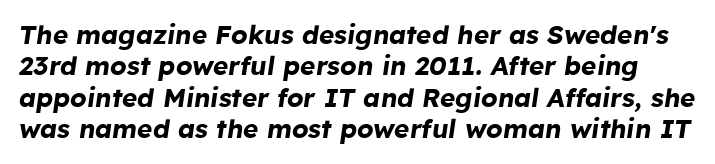
The tracking reads as untouched default to a designer's eye. Weight: bold. Is the type slanted? Yes — the strokes lean at a clear angle. Any mark beneath the type? The region is blank.
